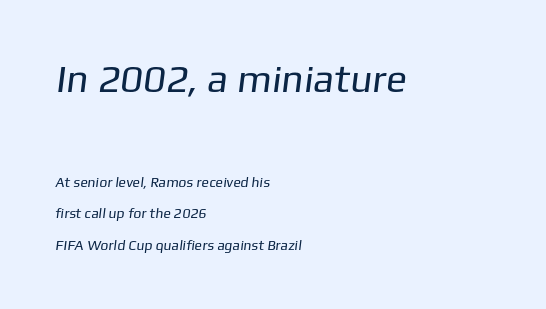
The strokes carry an ordinary text weight at most. Just letters on the line, the space beneath them empty. Every row of glyphs begins at an identical x-position on the left. Caption: standard tracking, unaltered. The first block has been scaled up relative to the second.
